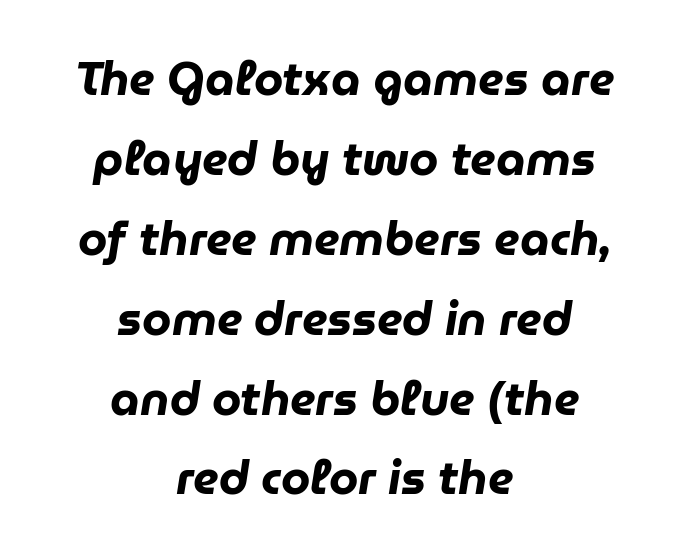
Q: Is the text bold? A: Yes.
Q: Is the text italic (slanted)? A: Yes, it leans right by about 9 degrees.
Q: Is the text underlined? A: No.
Q: How is the paragraph aligned? A: Centered.
Q: Is the spacing between letters normal or unusually wide? A: Normal.
Q: Is the spacing between lines tight, normal or loose? A: Normal.
Q: Width (condensed, normal, or wide)? A: Normal.
Q: Stroke contrast? A: Low.
Q: x-height? A: Medium.
Q: Monospaced? A: No.
